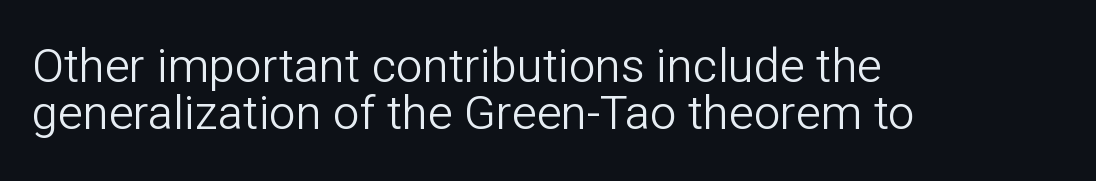
Each letter keeps its own natural width here, so spacing adapts to shape. What's the leading like? Squeezed, with rows nearly overlapping. If you drew a ruler down the left edge, every line would touch it. Weight: not bold — regular or lighter. Rule under the text: the space is simply empty.
